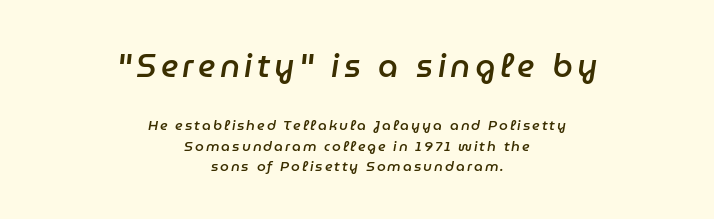
The passage shown is semibold, sitting just below true bold. Honestly, there is no underline to notice here at all. When letters slant like this, we call the style italic. The leading is moderate, giving the passage an even texture.
